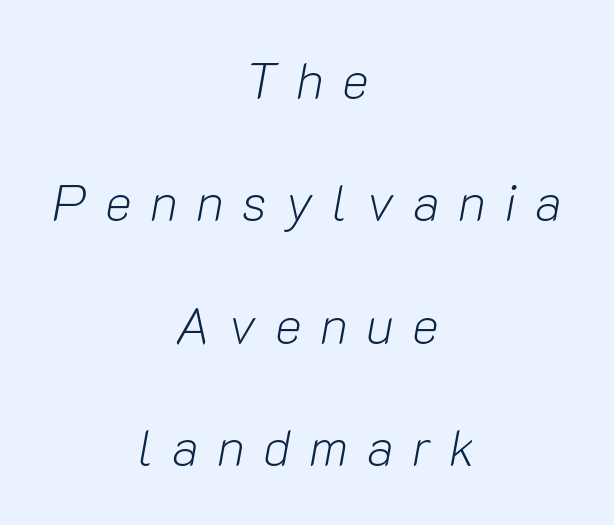
The image shows 51 px light type, italic (leaning right); set centered, loose line spacing (2.4x), unusually wide letter spacing (+0.36 em), not underlined; low stroke contrast and a medium x-height.
